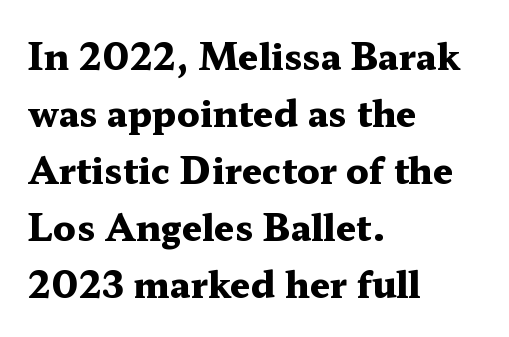
{"serif": "yes", "italic": "no", "bold": "yes", "weight": "heavy", "width": "wide", "stroke_contrast": "medium", "x_height": "medium", "monospaced": "no", "underline": "no", "align": "left", "line_spacing": "normal", "line_spacing_ratio": 1.58, "letter_spacing": "normal", "letter_spacing_em": 0.0, "glyph_px": 36}
